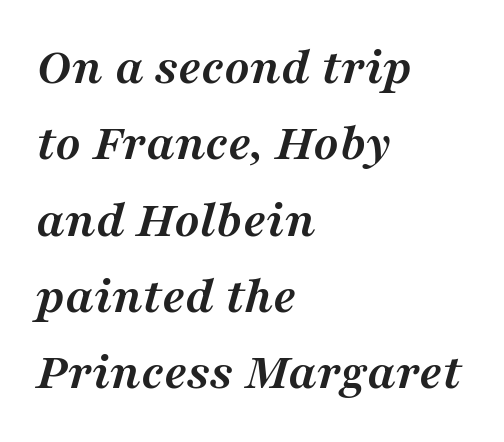
The image shows 53 px semibold serif type, italic (leaning right); set left-aligned, normal line spacing (1.44x), normal letter spacing, not underlined; medium stroke contrast and a medium x-height.
